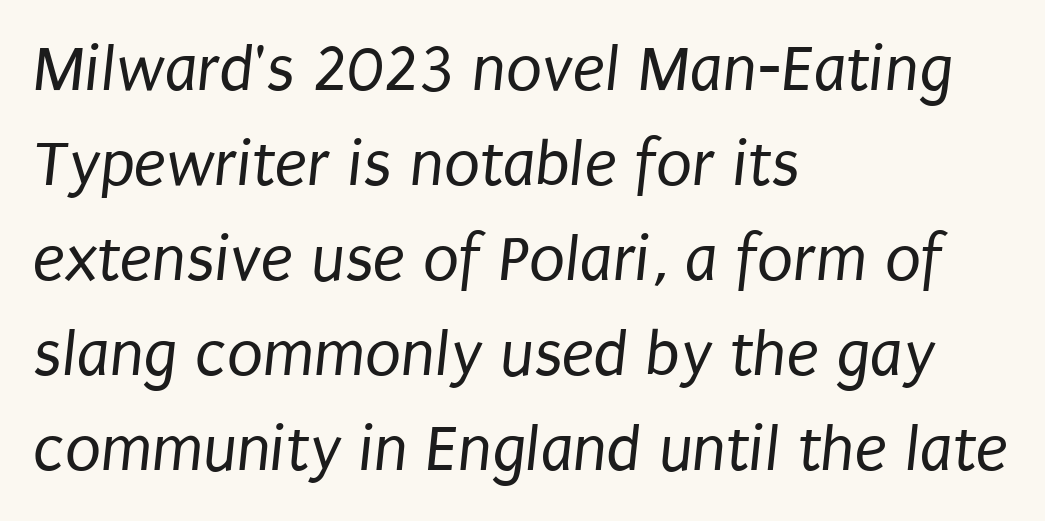
Vertical spacing — default. Here the glyphs are tracked normally, forming tight word shapes. The rendering uses natural spacing where letterforms have individual widths. The strokes are not fattened; the text isn't bold. Check where the strokes stop: nothing finishes them off — pure sans. The space directly below the letters is spotless.
